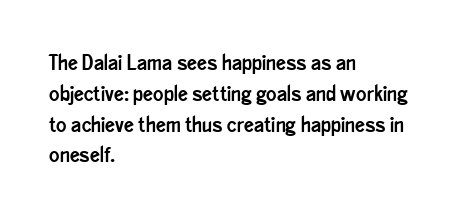
A classic flush-left, rag-right setting is used for this passage. Rendered with straight, roman letterforms. The rendering uses a moderate line-height, typical for paragraphs. In terms of letterspacing, this is plain default setting.
